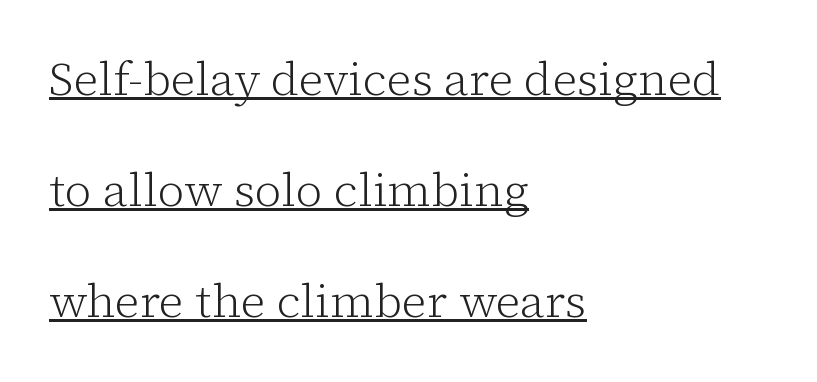
{"serif": "yes", "italic": "no", "bold": "no", "weight": "light", "width": "normal", "stroke_contrast": "low", "x_height": "medium", "monospaced": "no", "underline": "yes", "align": "left", "line_spacing": "loose", "line_spacing_ratio": 2.36, "letter_spacing": "normal", "letter_spacing_em": 0.0, "glyph_px": 47}
